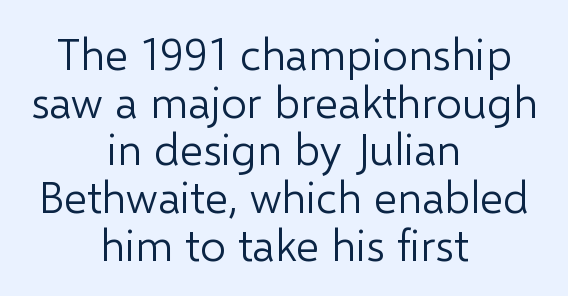
The image shows 45 px light sans-serif type, upright; set centered, tight line spacing (1.06x), normal letter spacing, not underlined; low stroke contrast and a medium x-height.
